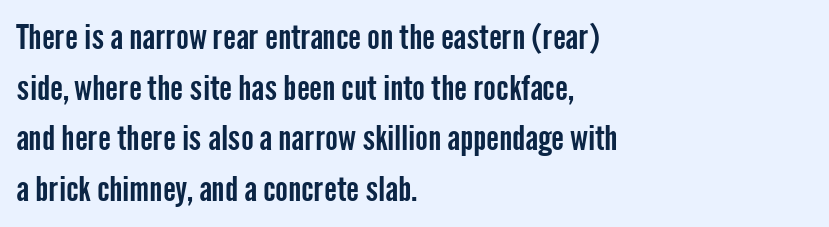
Q: Is the text italic (slanted)? A: No, it is upright.
Q: Is the typeface a serif or a sans-serif typeface? A: Sans-serif.
Q: Is the text underlined? A: No.
Q: How is the paragraph aligned? A: Left-aligned.
Q: Is the spacing between letters normal or unusually wide? A: Normal.
Q: Is the spacing between lines tight, normal or loose? A: Normal.
Q: Width (condensed, normal, or wide)? A: Condensed.
Q: Stroke contrast? A: Low.
Q: x-height? A: Medium.
Q: Monospaced? A: No.
